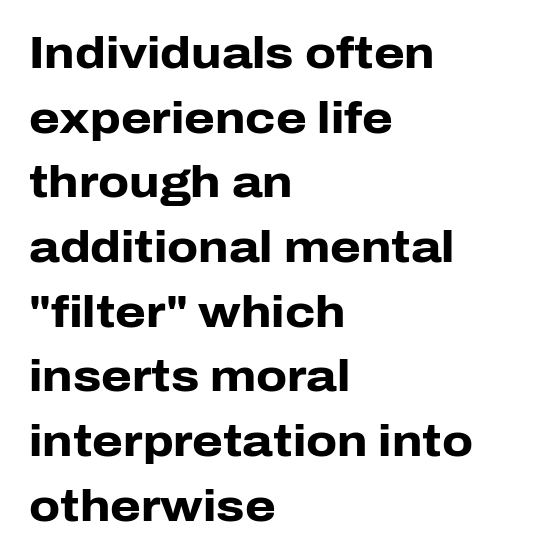
The image shows 44 px heavy sans-serif type, upright; set left-aligned, normal line spacing (1.47x), normal letter spacing, not underlined; low stroke contrast and a medium x-height.
